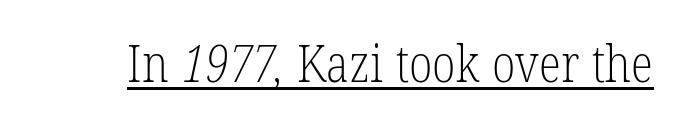
The image shows 51 px light, condensed serif type; set normal letter spacing, underlined; low stroke contrast and a medium x-height.
